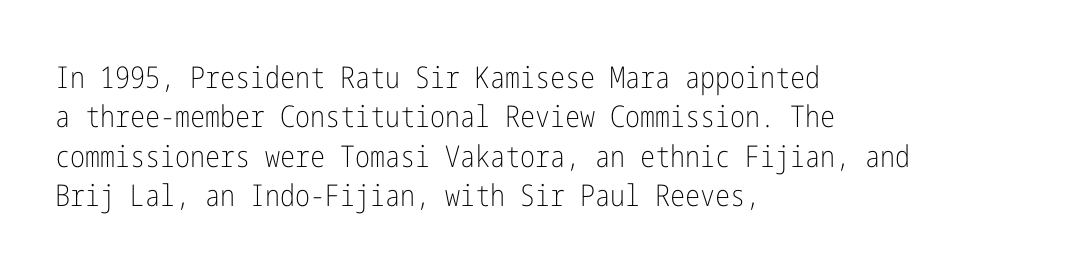
Does the type have serifs? No, each stem ends abruptly. The rag falls on the right side of this text block. No chunkiness to these letters — they're not bold. This rendering leaves character spacing at its baseline value.
